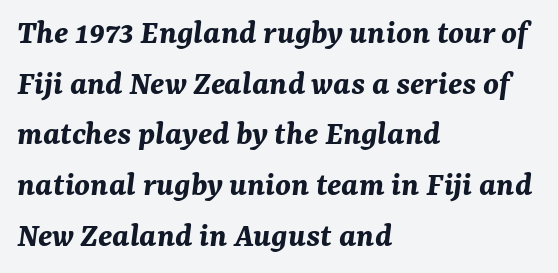
The image shows 35 px bold type, italic (leaning right); set left-aligned, normal line spacing (1.45x), normal letter spacing, not underlined; medium stroke contrast and a medium x-height.
